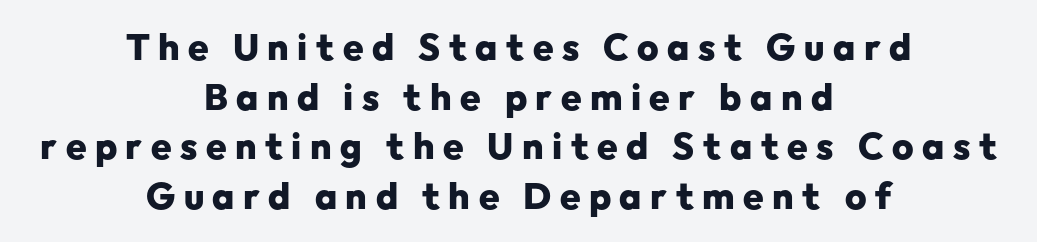
Q: Is the text bold? A: Yes.
Q: Is the text italic (slanted)? A: No, it is upright.
Q: Is the typeface a serif or a sans-serif typeface? A: Sans-serif.
Q: Is the text underlined? A: No.
Q: How is the paragraph aligned? A: Centered.
Q: Is the spacing between letters normal or unusually wide? A: Unusually wide.
Q: Is the spacing between lines tight, normal or loose? A: Normal.
Q: Width (condensed, normal, or wide)? A: Normal.
Q: Stroke contrast? A: Low.
Q: x-height? A: Medium.
Q: Monospaced? A: No.
